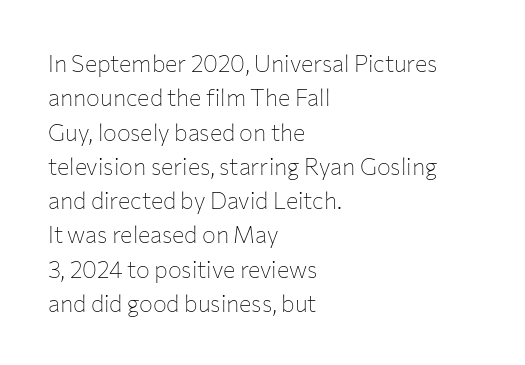
The image shows 23 px text type, upright; set left-aligned, normal line spacing (1.49x), normal letter spacing, not underlined.
